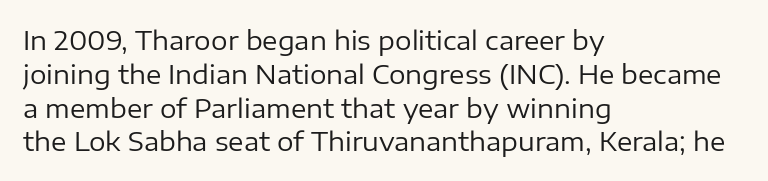
The image shows 26 px text type, upright; set left-aligned, normal line spacing (1.3x), normal letter spacing, not underlined.
